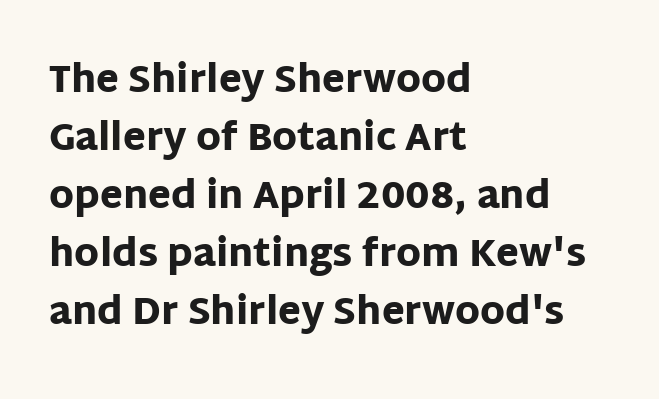
Leading matches the norm, producing a regular column. Look at the tracking — it's just the regular setting, nothing added. Only glyphs here, with clear space below each row. Observe the absence of serifs on each vertical stroke in this sample.
